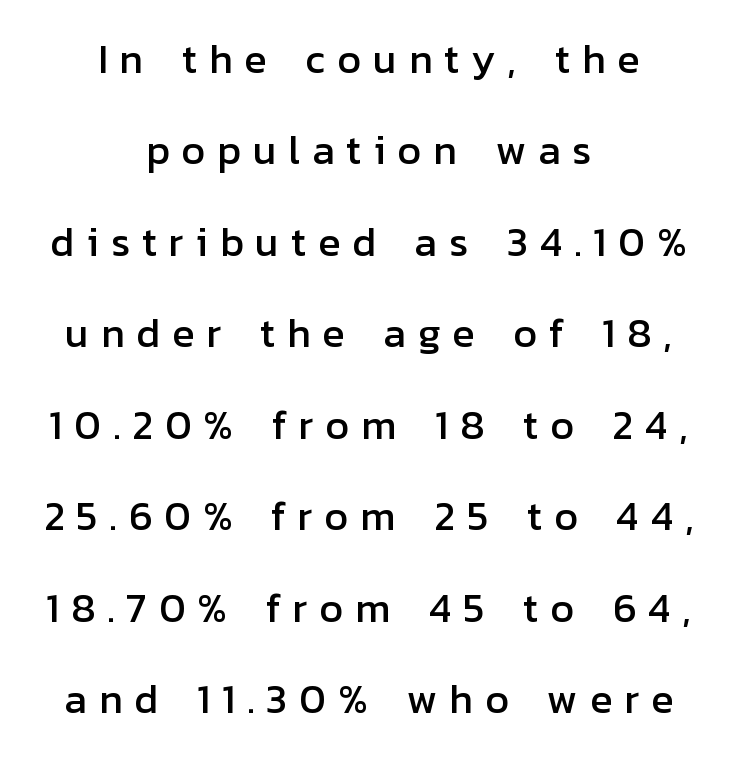
Baseline-to-baseline distance is far greater than the letter height. Look at the tracking — it's clearly loosened, letters drifting apart. You could not count columns in this text — the font is proportionally spaced. I'd call this a sans setting — the letters go barefoot. Does the copy run flush right? No — it is centered line by line.
